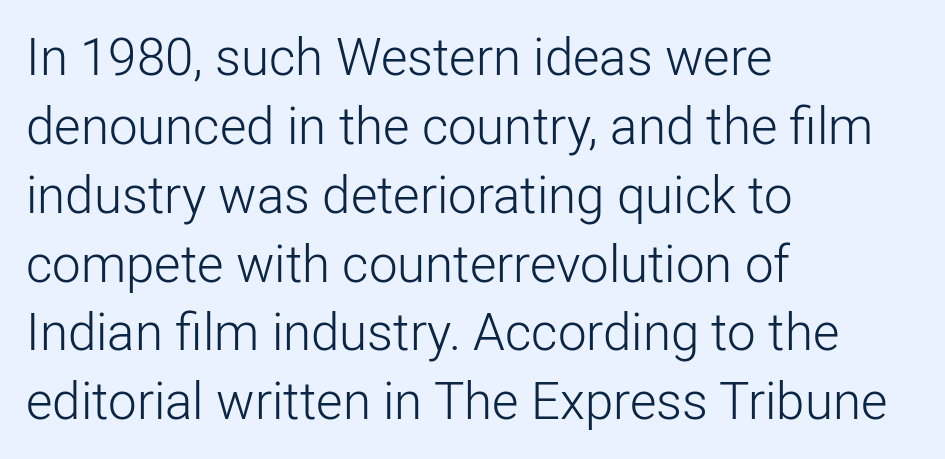
No extra ink here — the face is not bold. Letters rest on an invisible, unmarked baseline. Each letter keeps its own natural width here, so spacing adapts to shape. A typesetter would call this zero additional tracking. The space between consecutive lines is moderate. Typographically, this falls in the sans-serif category.
